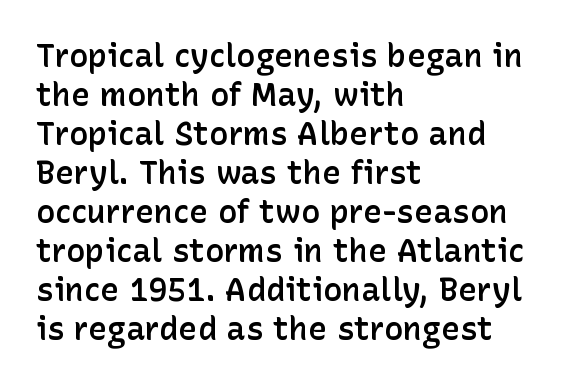
Q: Is the text bold? A: Semi-bold.
Q: Is the text italic (slanted)? A: No, it is upright.
Q: Is the typeface a serif or a sans-serif typeface? A: Sans-serif.
Q: Is the text underlined? A: No.
Q: How is the paragraph aligned? A: Left-aligned.
Q: Is the spacing between letters normal or unusually wide? A: Normal.
Q: Width (condensed, normal, or wide)? A: Normal.
Q: Stroke contrast? A: Low.
Q: x-height? A: Medium.
Q: Monospaced? A: No.
